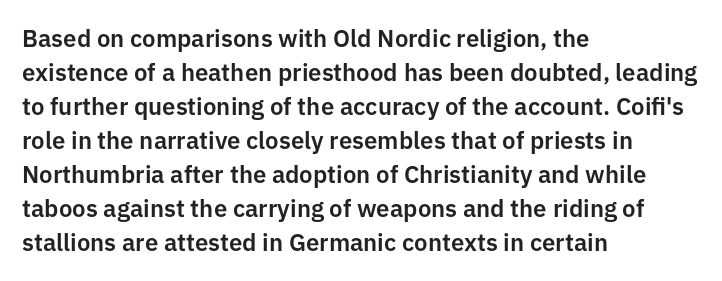
The image shows 24 px text type, upright; set left-aligned, normal line spacing (1.42x), normal letter spacing, not underlined.
